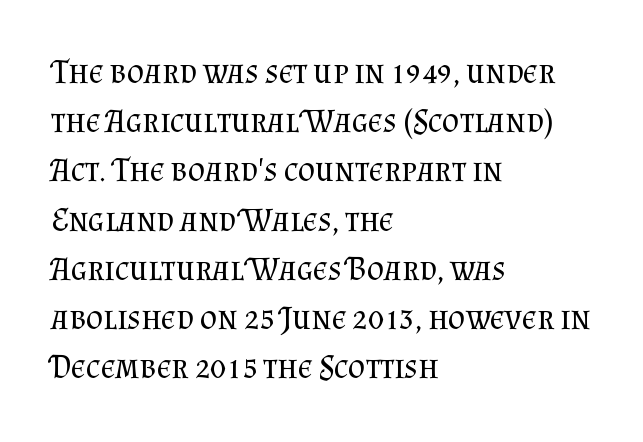
{"serif": "yes", "italic": "no", "bold": "no", "weight": "regular", "width": "normal", "stroke_contrast": "medium", "x_height": "small", "monospaced": "no", "underline": "no", "align": "left", "line_spacing": "normal", "line_spacing_ratio": 1.49, "letter_spacing": "normal", "letter_spacing_em": 0.0, "glyph_px": 33}
